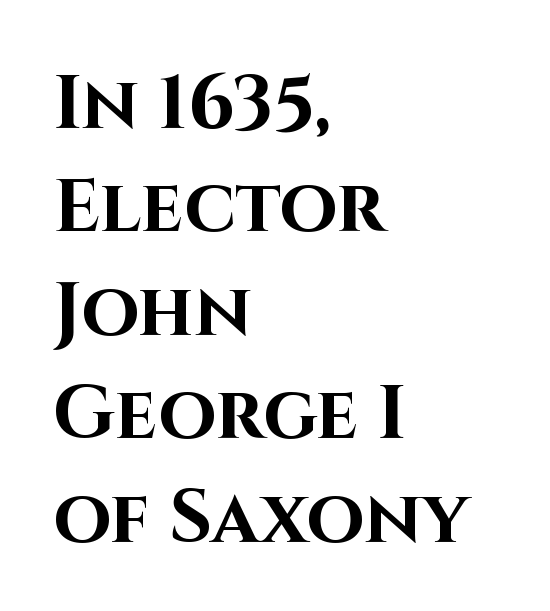
{"serif": "no", "italic": "no", "bold": "yes", "weight": "bold", "width": "normal", "stroke_contrast": "high", "x_height": "large", "monospaced": "no", "underline": "no", "align": "left", "line_spacing": "normal", "line_spacing_ratio": 1.38, "letter_spacing": "normal", "letter_spacing_em": 0.0, "glyph_px": 75}
